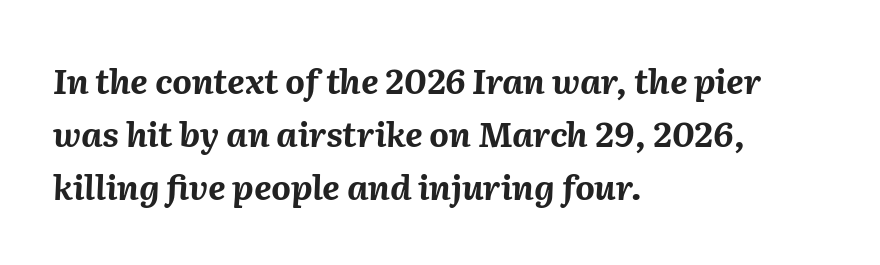
Notice how the stems are inclined rather than vertical — that's the hallmark of italics. Line beginnings align vertically; line endings do not. Short note: letters normally spaced. Stroke thickness is high; the sample reads as a true bold. Leading matches the norm, producing a regular column.
